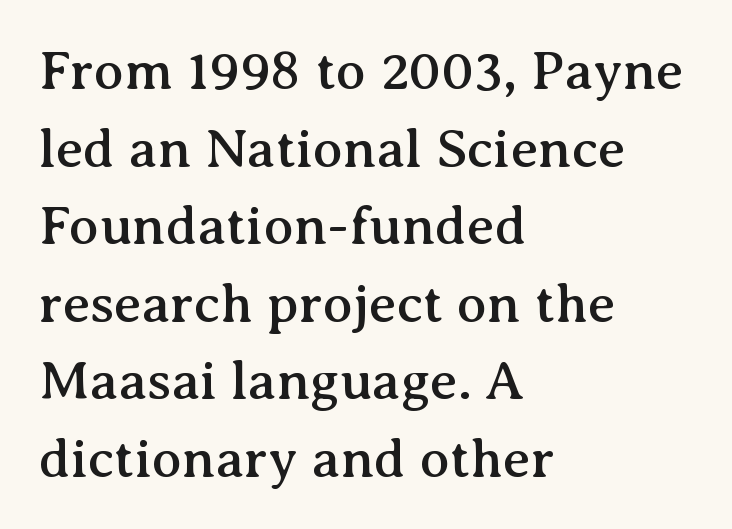
Q: Is the text italic (slanted)? A: No, it is upright.
Q: Is the typeface a serif or a sans-serif typeface? A: Serif.
Q: Is the text underlined? A: No.
Q: How is the paragraph aligned? A: Left-aligned.
Q: Is the spacing between letters normal or unusually wide? A: Normal.
Q: Is the spacing between lines tight, normal or loose? A: Normal.
Q: Width (condensed, normal, or wide)? A: Normal.
Q: Stroke contrast? A: Medium.
Q: x-height? A: Medium.
Q: Monospaced? A: No.
